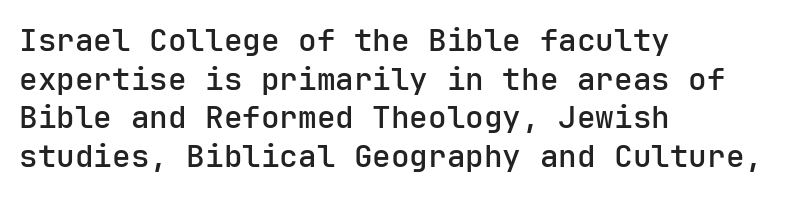
Q: Is the text bold? A: Semi-bold.
Q: Is the text italic (slanted)? A: No, it is upright.
Q: Is the typeface a serif or a sans-serif typeface? A: Sans-serif.
Q: Is the text underlined? A: No.
Q: How is the paragraph aligned? A: Left-aligned.
Q: Is the spacing between letters normal or unusually wide? A: Normal.
Q: Is the spacing between lines tight, normal or loose? A: Normal.
Q: Width (condensed, normal, or wide)? A: Normal.
Q: Stroke contrast? A: Low.
Q: x-height? A: Medium.
